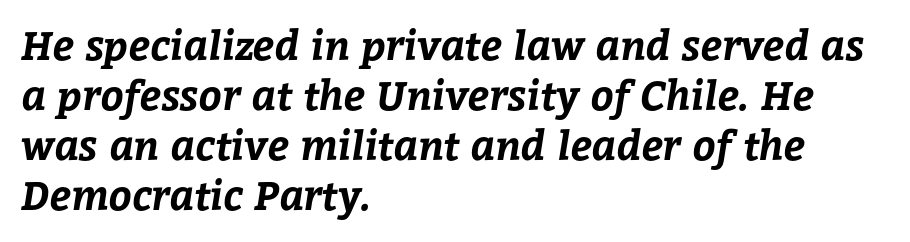
The image shows 40 px bold type; set left-aligned, normal line spacing (1.25x), normal letter spacing, not underlined; low stroke contrast and a medium x-height.
